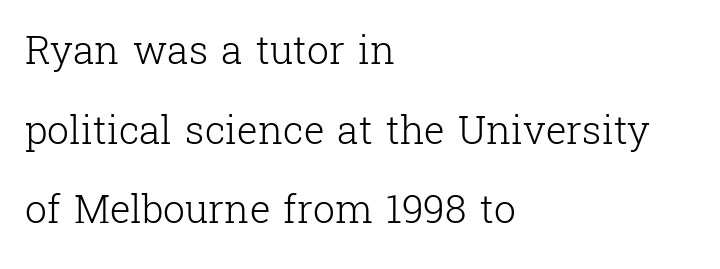
{"serif": "yes", "italic": "no", "bold": "no", "weight": "light", "width": "normal", "stroke_contrast": "low", "x_height": "medium", "monospaced": "no", "underline": "no", "align": "left", "line_spacing": "loose", "line_spacing_ratio": 2.04, "letter_spacing": "normal", "letter_spacing_em": 0.0, "glyph_px": 39}
